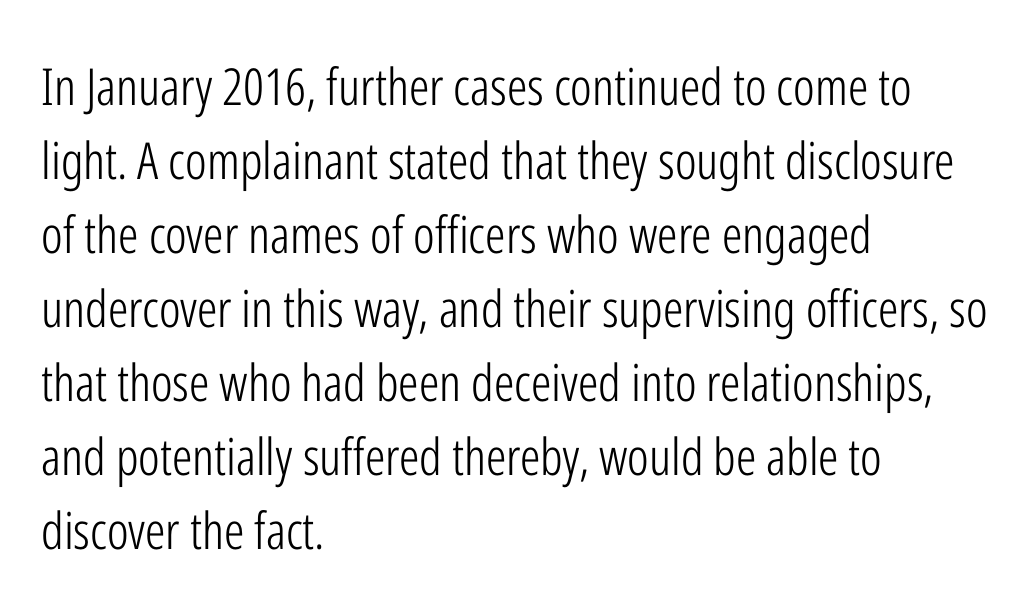
Q: Is the text bold? A: No.
Q: Is the text italic (slanted)? A: No, it is upright.
Q: Is the typeface a serif or a sans-serif typeface? A: Sans-serif.
Q: Is the text underlined? A: No.
Q: How is the paragraph aligned? A: Left-aligned.
Q: Is the spacing between letters normal or unusually wide? A: Normal.
Q: Is the spacing between lines tight, normal or loose? A: Normal.
Q: Width (condensed, normal, or wide)? A: Condensed.
Q: Stroke contrast? A: Low.
Q: x-height? A: Medium.
Q: Monospaced? A: No.
